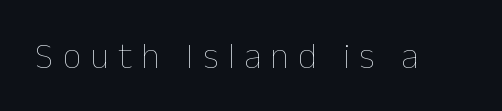
No extra ink here — the face is not bold. The space beneath each line is pristine and unruled. In terms of letterspacing, this is a distinctly airy, spread setting. This is roman type, the default non-slanted kind. Proportional: the letters do not fall into vertical columns.
